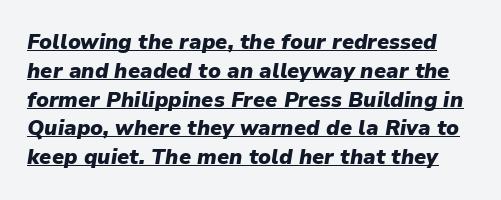
{"italic": "yes", "lean": "right", "slant_degrees": 9, "bold": "yes", "underline": "yes", "line_spacing": "normal", "line_spacing_ratio": 1.37, "letter_spacing": "normal", "letter_spacing_em": 0.0, "glyph_px": 21}
